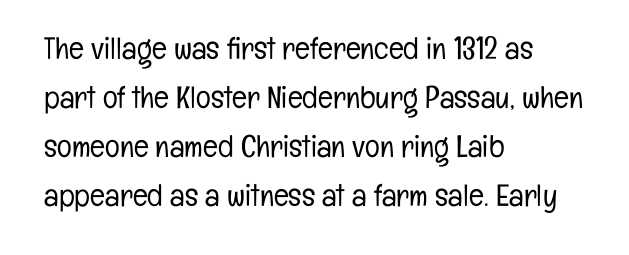
{"serif": "no", "italic": "no", "bold": "no", "weight": "light", "width": "condensed", "stroke_contrast": "low", "x_height": "medium", "monospaced": "no", "underline": "no", "align": "left", "line_spacing": "normal", "line_spacing_ratio": 1.58, "letter_spacing": "normal", "letter_spacing_em": 0.0, "glyph_px": 31}
